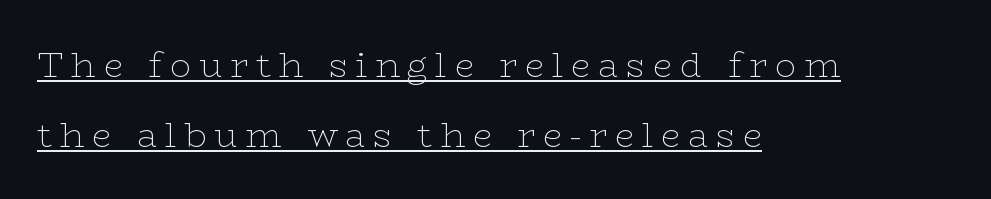
The rendering uses natural spacing where letterforms have individual widths. Observe the wide spacing: letters keep a clear distance from each other. Does the leading feel generous? Absolutely, it's lavish. Unlike a clean sans, this face finishes its strokes with serifs. In CSS terms this would be text-align: left. This is underlined copy, the kind a proofreader might mark for attention.
